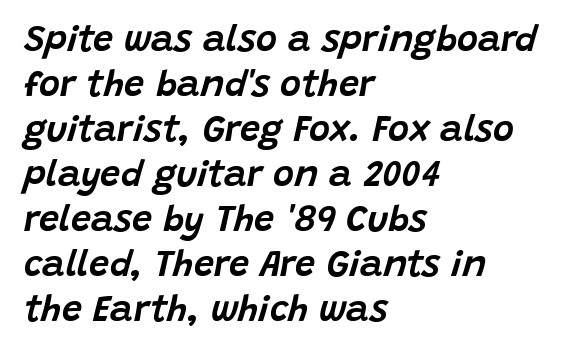
Q: Is the text italic (slanted)? A: Yes, it leans right by about 15 degrees.
Q: Is the text underlined? A: No.
Q: How is the paragraph aligned? A: Left-aligned.
Q: Is the spacing between letters normal or unusually wide? A: Normal.
Q: Is the spacing between lines tight, normal or loose? A: Normal.
Q: Width (condensed, normal, or wide)? A: Normal.
Q: Stroke contrast? A: Low.
Q: x-height? A: Large.
Q: Monospaced? A: No.
